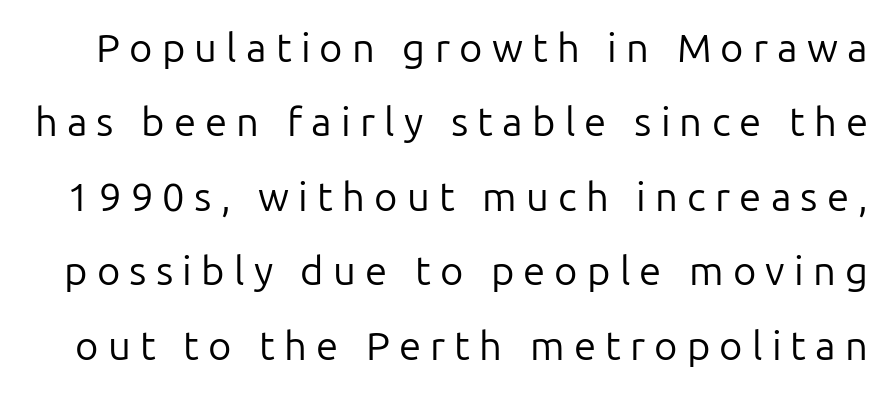
Q: Is the text bold? A: No.
Q: Is the text italic (slanted)? A: No, it is upright.
Q: Is the typeface a serif or a sans-serif typeface? A: Sans-serif.
Q: Is the text underlined? A: No.
Q: Is the spacing between letters normal or unusually wide? A: Unusually wide.
Q: Width (condensed, normal, or wide)? A: Normal.
Q: Stroke contrast? A: Low.
Q: x-height? A: Medium.
Q: Monospaced? A: No.
